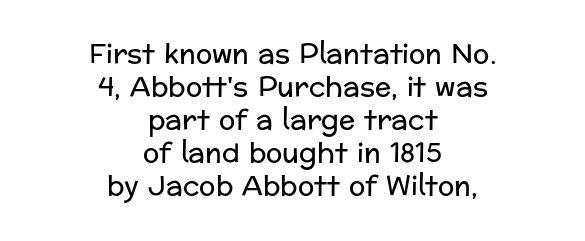
{"italic": "no", "bold": "no", "underline": "no", "align": "center", "line_spacing_ratio": 1.22, "letter_spacing": "normal", "letter_spacing_em": 0.0, "glyph_px": 27}
